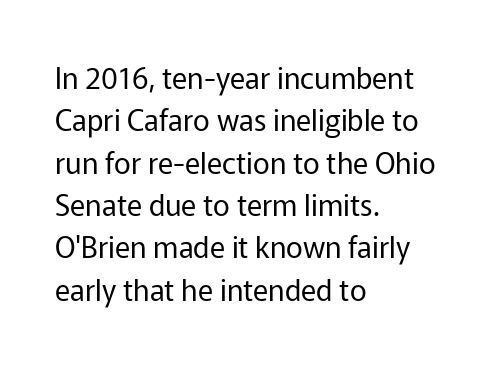
Q: Is the text bold? A: No.
Q: Is the text italic (slanted)? A: No, it is upright.
Q: Is the typeface a serif or a sans-serif typeface? A: Sans-serif.
Q: Is the text underlined? A: No.
Q: How is the paragraph aligned? A: Left-aligned.
Q: Is the spacing between letters normal or unusually wide? A: Normal.
Q: Is the spacing between lines tight, normal or loose? A: Normal.
Q: Width (condensed, normal, or wide)? A: Normal.
Q: Stroke contrast? A: Low.
Q: x-height? A: Medium.
Q: Monospaced? A: No.
